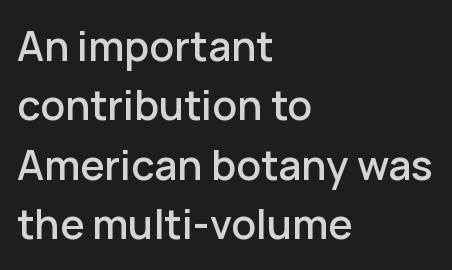
Q: Is the text italic (slanted)? A: No, it is upright.
Q: Is the typeface a serif or a sans-serif typeface? A: Sans-serif.
Q: Is the text underlined? A: No.
Q: How is the paragraph aligned? A: Left-aligned.
Q: Is the spacing between letters normal or unusually wide? A: Normal.
Q: Is the spacing between lines tight, normal or loose? A: Normal.
Q: Width (condensed, normal, or wide)? A: Normal.
Q: Stroke contrast? A: Low.
Q: x-height? A: Medium.
Q: Monospaced? A: No.
